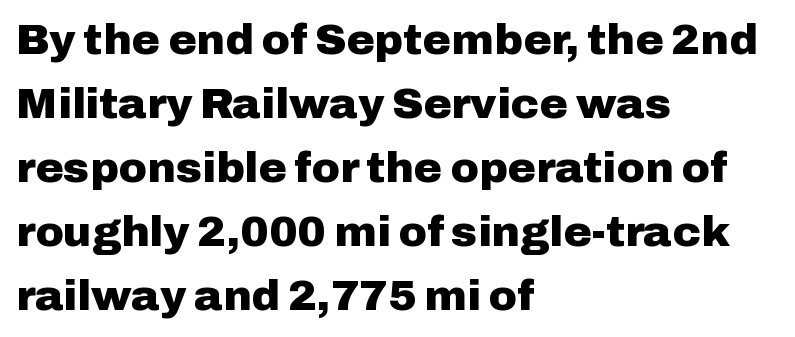
The image shows 43 px heavy sans-serif type, upright; set left-aligned, normal line spacing (1.49x), normal letter spacing, not underlined; low stroke contrast and a medium x-height.
